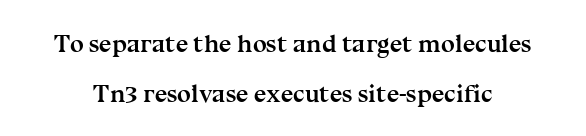
The image shows 25 px bold type, upright; set loose line spacing (2.0x), normal letter spacing, not underlined.
